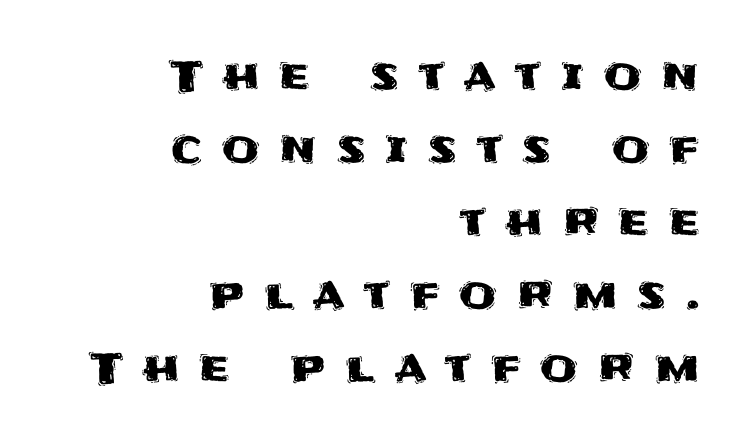
The image shows 43 px sans-serif type, upright; set right-aligned, normal line spacing (1.7x), unusually wide letter spacing (+0.46 em), not underlined; medium stroke contrast and a large x-height.
